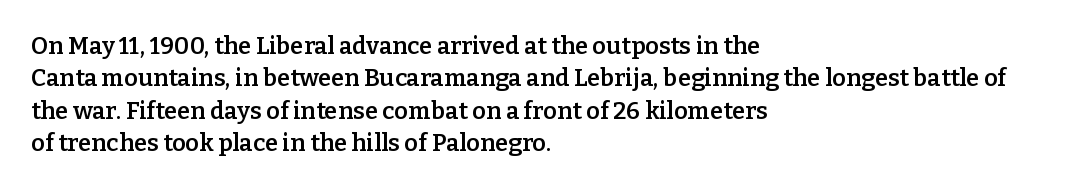
The image shows 24 px text type, upright; set left-aligned, normal line spacing (1.35x), normal letter spacing, not underlined.
